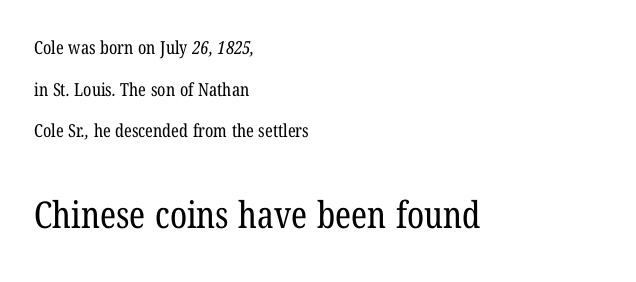
Q: Is the text bold? A: No.
Q: Is the typeface a serif or a sans-serif typeface? A: Serif.
Q: Is the text underlined? A: No.
Q: How is the paragraph aligned? A: Left-aligned.
Q: Is the spacing between letters normal or unusually wide? A: Normal.
Q: Is the spacing between lines tight, normal or loose? A: Loose.
Q: Which block of text is set in a larger size, the first (top) or the second (bottom)? A: The second (bottom) one.
Q: Width (condensed, normal, or wide)? A: Condensed.
Q: Stroke contrast? A: Low.
Q: x-height? A: Medium.
Q: Monospaced? A: No.
